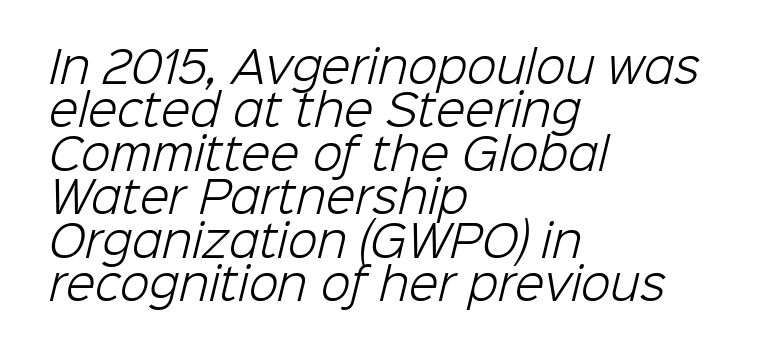
The image shows 43 px light sans-serif type; set left-aligned, tight line spacing (1.01x), normal letter spacing, not underlined; low stroke contrast and a medium x-height.
